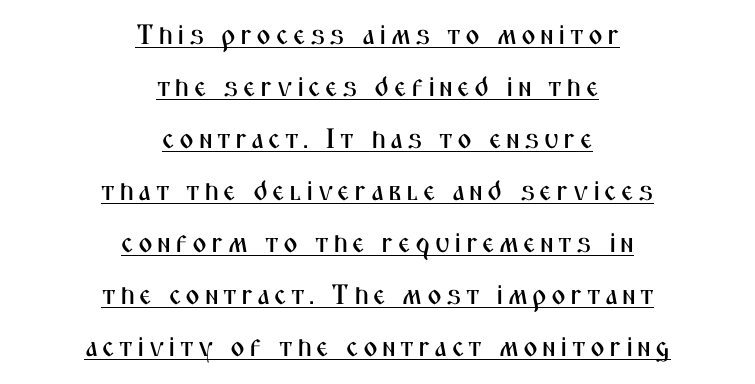
{"serif": "no", "italic": "no", "width": "condensed", "stroke_contrast": "medium", "x_height": "medium", "monospaced": "no", "underline": "yes", "align": "center", "line_spacing_ratio": 1.86, "glyph_px": 28}
